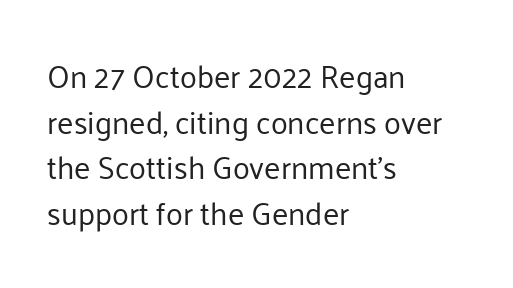
{"serif": "no", "italic": "no", "bold": "no", "weight": "regular", "width": "normal", "stroke_contrast": "low", "x_height": "medium", "monospaced": "no", "underline": "no", "align": "left", "line_spacing": "normal", "line_spacing_ratio": 1.47, "letter_spacing": "normal", "letter_spacing_em": 0.0, "glyph_px": 31}
